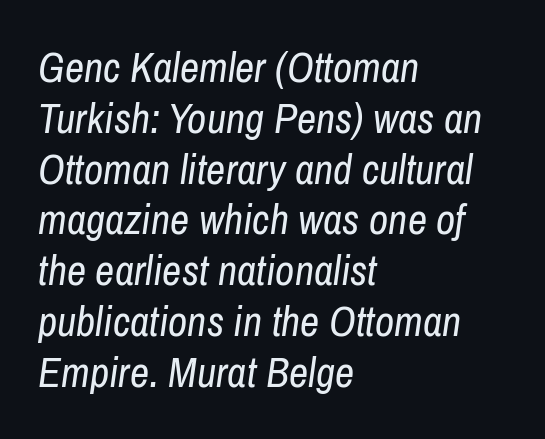
Q: Is the text bold? A: No.
Q: Is the text italic (slanted)? A: Yes, it leans right by about 8 degrees.
Q: Is the text underlined? A: No.
Q: How is the paragraph aligned? A: Left-aligned.
Q: Is the spacing between letters normal or unusually wide? A: Normal.
Q: Width (condensed, normal, or wide)? A: Condensed.
Q: Stroke contrast? A: Low.
Q: x-height? A: Medium.
Q: Monospaced? A: No.
